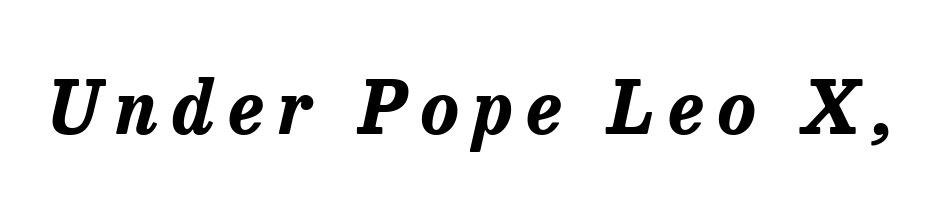
Q: Is the text bold? A: Yes.
Q: Is the text italic (slanted)? A: Yes, it leans right by about 13 degrees.
Q: Is the text underlined? A: No.
Q: Is the spacing between letters normal or unusually wide? A: Unusually wide.
Q: Width (condensed, normal, or wide)? A: Normal.
Q: Stroke contrast? A: Low.
Q: x-height? A: Medium.
Q: Monospaced? A: No.
